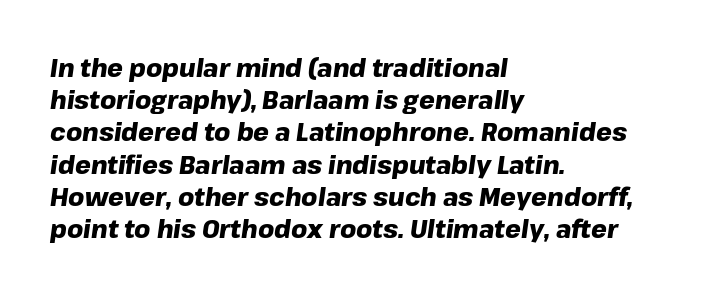
{"italic": "yes", "lean": "right", "slant_degrees": 8, "bold": "yes", "underline": "no", "align": "left", "line_spacing": "normal", "line_spacing_ratio": 1.29, "letter_spacing": "normal", "letter_spacing_em": 0.0, "glyph_px": 25}
